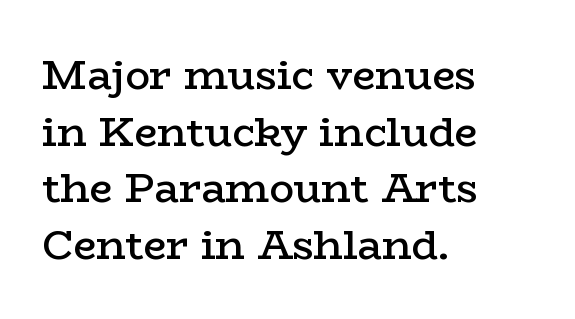
Q: Is the text bold? A: Semi-bold.
Q: Is the text italic (slanted)? A: No, it is upright.
Q: Is the typeface a serif or a sans-serif typeface? A: Serif.
Q: Is the text underlined? A: No.
Q: How is the paragraph aligned? A: Left-aligned.
Q: Is the spacing between letters normal or unusually wide? A: Normal.
Q: Is the spacing between lines tight, normal or loose? A: Normal.
Q: Width (condensed, normal, or wide)? A: Wide.
Q: Stroke contrast? A: Low.
Q: x-height? A: Medium.
Q: Monospaced? A: No.
